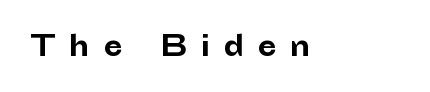
Beneath every word, the page is bare. How are the letters spaced? Widely, with obvious added tracking. Here the designer chose a conventional face with non-uniform glyph widths. Italic: no, the glyphs are upright roman. No feet cap the strokes, marking this as sans-serif type.
